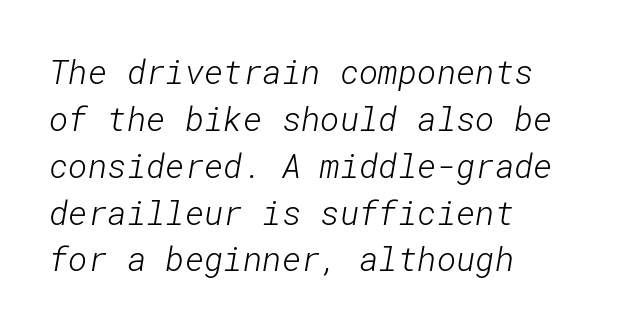
The image shows 33 px light sans-serif type; set left-aligned, normal line spacing (1.42x), normal letter spacing, not underlined; low stroke contrast and a medium x-height.
